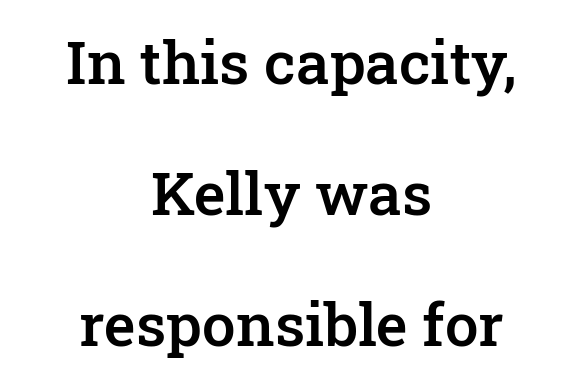
Q: Is the text bold? A: Semi-bold.
Q: Is the text italic (slanted)? A: No, it is upright.
Q: Is the typeface a serif or a sans-serif typeface? A: Serif.
Q: Is the text underlined? A: No.
Q: How is the paragraph aligned? A: Centered.
Q: Is the spacing between letters normal or unusually wide? A: Normal.
Q: Is the spacing between lines tight, normal or loose? A: Loose.
Q: Width (condensed, normal, or wide)? A: Normal.
Q: Stroke contrast? A: Low.
Q: x-height? A: Medium.
Q: Monospaced? A: No.
